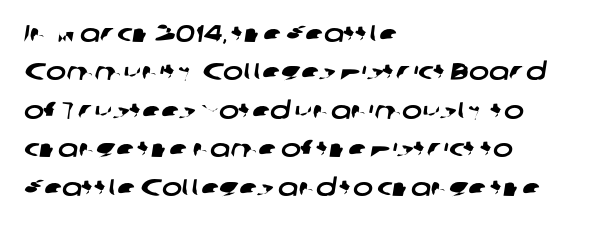
Q: Is the text underlined? A: No.
Q: How is the paragraph aligned? A: Left-aligned.
Q: Is the spacing between letters normal or unusually wide? A: Normal.
Q: Is the spacing between lines tight, normal or loose? A: Normal.
